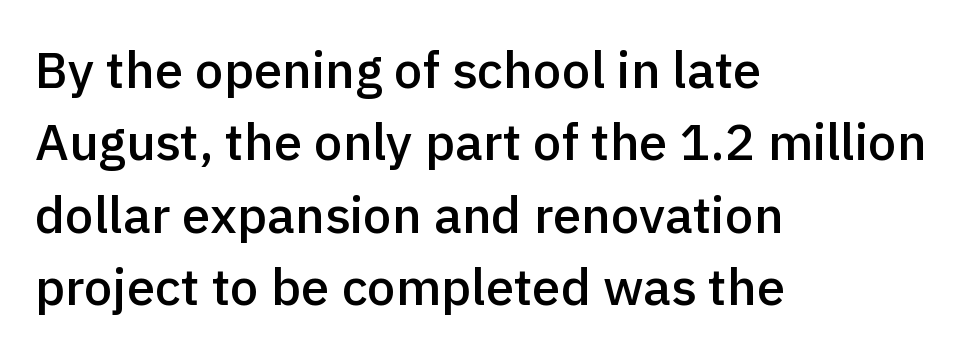
{"serif": "no", "italic": "no", "bold": "semi", "weight": "semibold", "width": "normal", "x_height": "medium", "monospaced": "no", "underline": "no", "align": "left", "line_spacing": "normal", "line_spacing_ratio": 1.42, "letter_spacing": "normal", "letter_spacing_em": 0.0, "glyph_px": 51}
